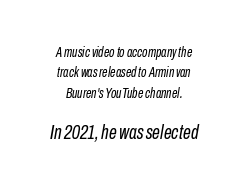
{"italic": "yes", "lean": "right", "slant_degrees": 10, "bold": "no", "underline": "no", "align": "center", "line_spacing": "normal", "line_spacing_ratio": 1.45, "letter_spacing": "normal", "letter_spacing_em": 0.0, "larger_block": "second", "size_ratio": 1.43, "glyph_px": 20}
